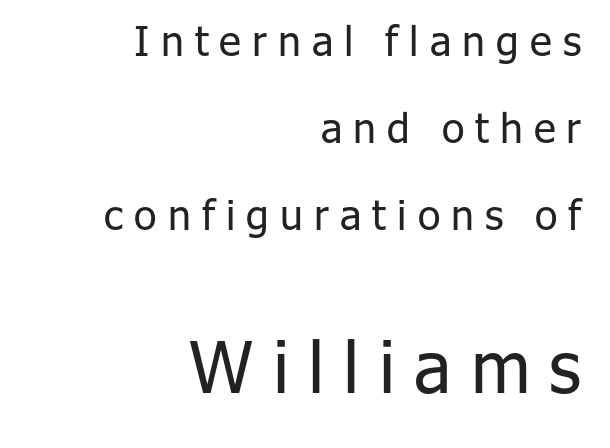
The image shows 71 px regular-weight sans-serif type, upright; set right-aligned, loose line spacing (2.12x), unusually wide letter spacing (+0.27 em), not underlined; the second (bottom) block is 1.73x larger; low stroke contrast and a medium x-height.
